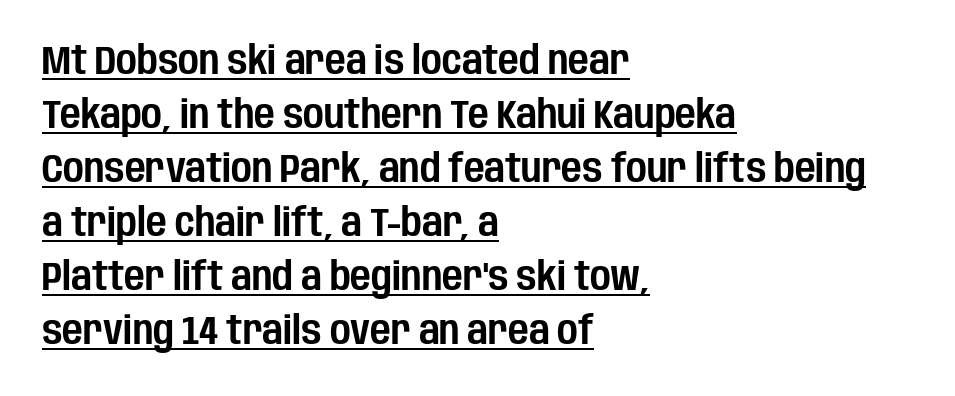
The image shows 40 px condensed sans-serif type, upright; set left-aligned, normal line spacing (1.35x), normal letter spacing, underlined; low stroke contrast and a large x-height.
